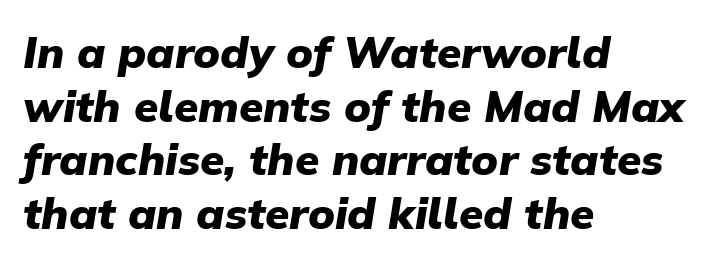
The image shows 44 px heavy type, italic (leaning right); set left-aligned, line spacing 1.22x, normal letter spacing, not underlined; low stroke contrast and a medium x-height.
